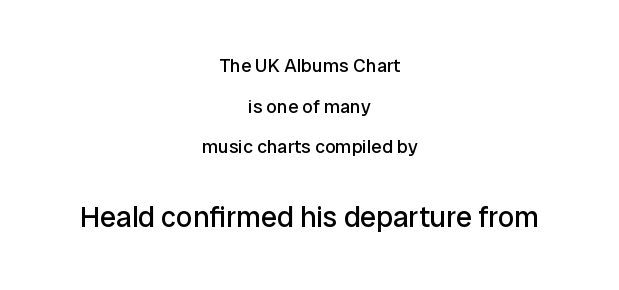
The image shows 29 px regular-weight sans-serif type, upright; set centered, loose line spacing (2.14x), normal letter spacing, not underlined; the second (bottom) block is 1.53x larger; low stroke contrast and a medium x-height.
